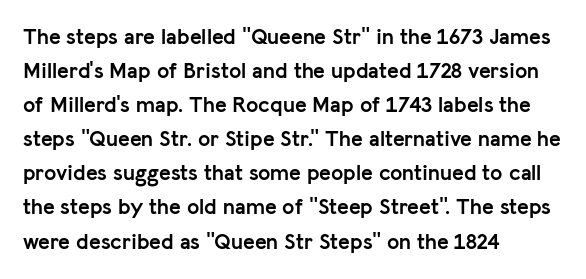
Underline: absent. Default kerning and tracking; the words read as compact shapes. Successive baselines arrive at the customary interval. You can tell it's not italic because the verticals are truly vertical. One-word summary of the alignment: left. These lines carry a lot of weight — the face is fully bold.
